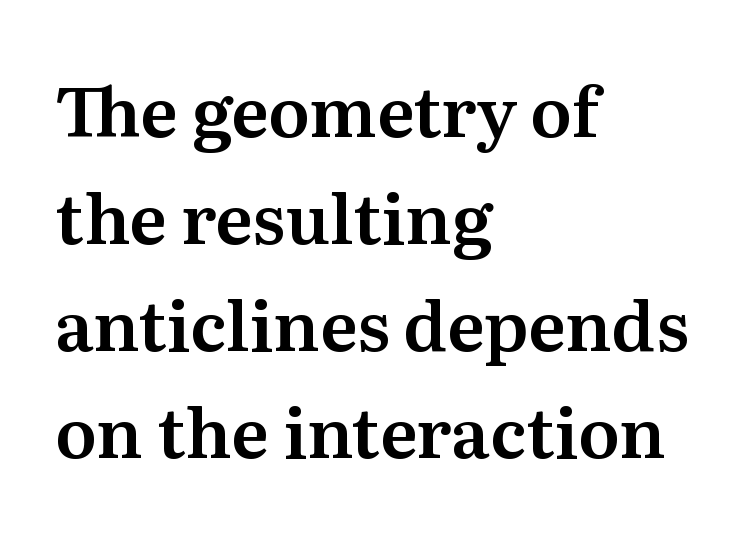
The image shows 69 px serif type, upright; set left-aligned, normal line spacing (1.55x), normal letter spacing, not underlined; medium stroke contrast and a medium x-height.
